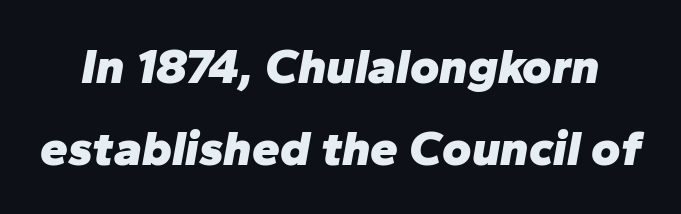
The rendering applies a slant to the glyphs. The zone under the glyphs is completely vacant. Vertically, the passage feels balanced, rows spaced as you'd expect. Think of a printed novel: that variable character pitch is what you see here. These lines carry a lot of weight — the face is fully bold.
